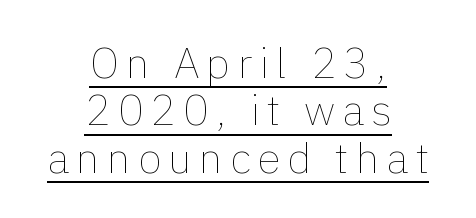
{"italic": "no", "bold": "no", "weight": "thin", "width": "normal", "x_height": "medium", "monospaced": "no", "underline": "yes", "align": "center", "line_spacing": "tight", "line_spacing_ratio": 1.1, "glyph_px": 43}
